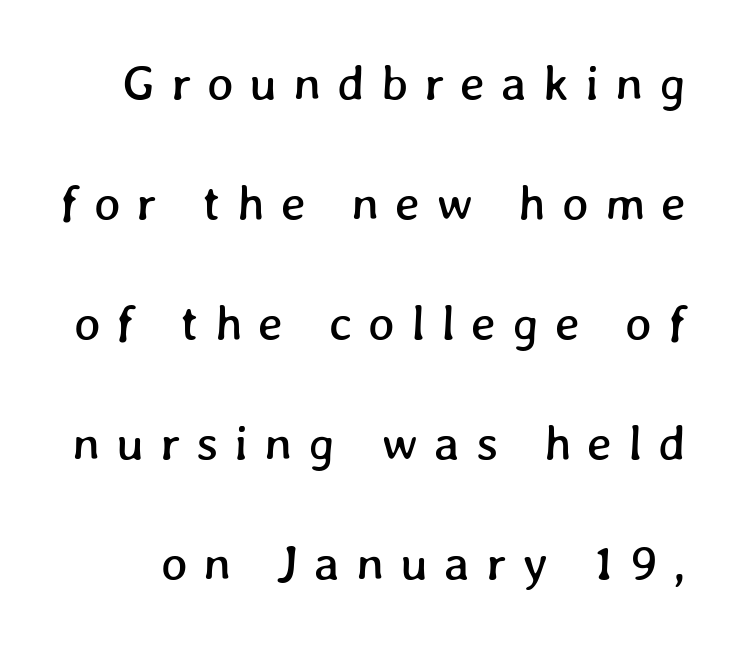
{"width": "normal", "stroke_contrast": "low", "x_height": "medium", "monospaced": "no", "underline": "no", "line_spacing": "loose", "line_spacing_ratio": 2.4, "letter_spacing": "wide", "letter_spacing_em": 0.32, "glyph_px": 50}
